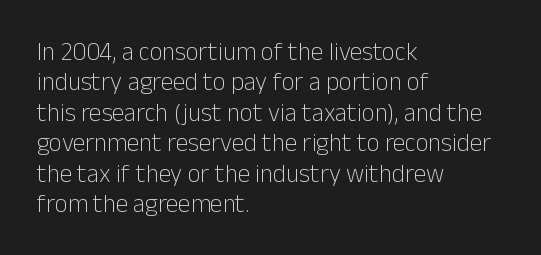
The image shows 25 px text type, upright; set left-aligned, line spacing 1.22x, normal letter spacing, not underlined.
